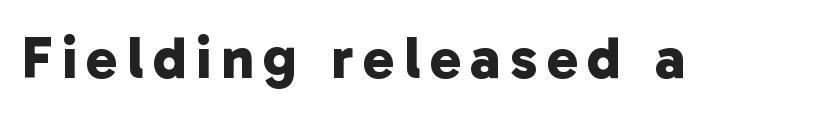
Q: Is the text bold? A: Yes.
Q: Is the typeface a serif or a sans-serif typeface? A: Sans-serif.
Q: Is the text underlined? A: No.
Q: Width (condensed, normal, or wide)? A: Normal.
Q: Stroke contrast? A: Low.
Q: x-height? A: Medium.
Q: Monospaced? A: No.
